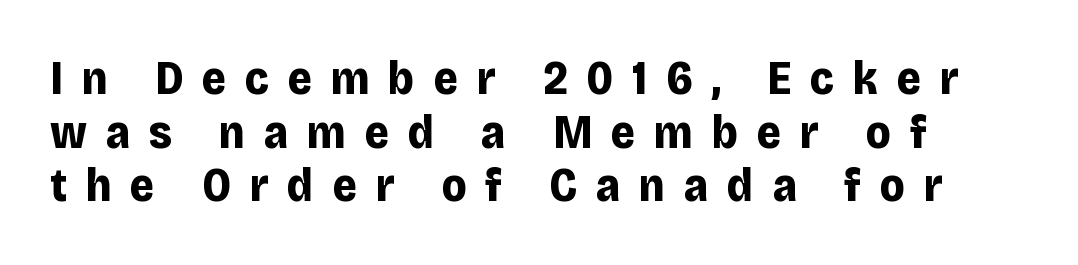
The image shows 47 px bold sans-serif type, upright; set left-aligned, tight line spacing (1.14x), unusually wide letter spacing (+0.4 em), not underlined; low stroke contrast and a large x-height.
